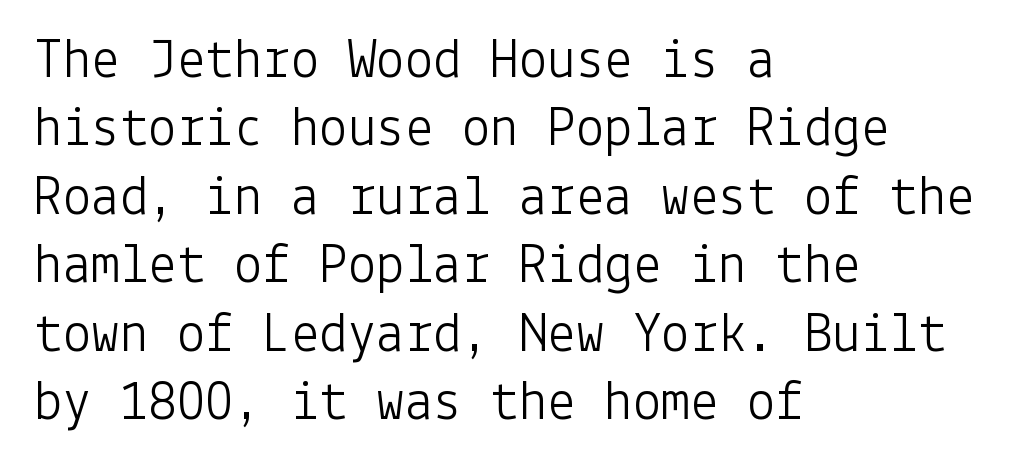
Q: Is the text bold? A: No.
Q: Is the text italic (slanted)? A: No, it is upright.
Q: Is the typeface a serif or a sans-serif typeface? A: Sans-serif.
Q: Is the text underlined? A: No.
Q: How is the paragraph aligned? A: Left-aligned.
Q: Is the spacing between letters normal or unusually wide? A: Normal.
Q: Width (condensed, normal, or wide)? A: Normal.
Q: Stroke contrast? A: Low.
Q: x-height? A: Medium.
